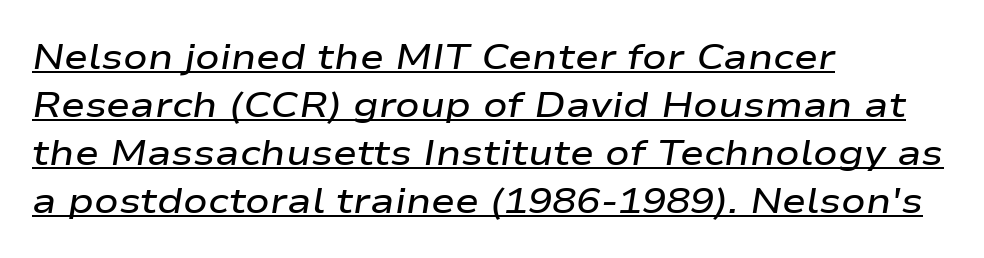
Compared with an ordinary text face, these strokes are moderately heavier — a semibold. In terms of letterspacing, this is plain default setting. The letters advance in unequal steps, a hallmark of proportional type. Leftover space on each line is placed entirely after the last word. Underlining? Definitely there.
